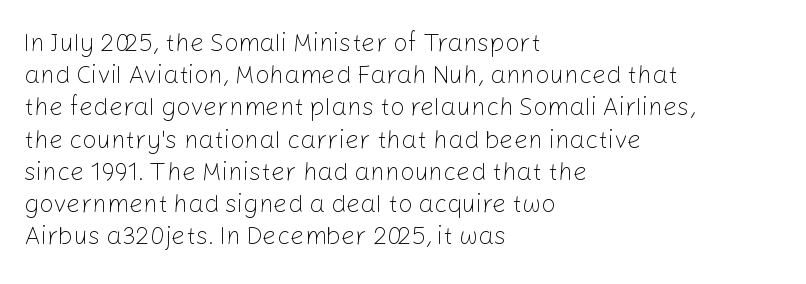
These lines keep a tight, regular rhythm from letter to letter. This sample is left-justified, so line endings fall wherever the words run out. The space between consecutive lines is moderate. Do the letters lean? They stand straight. The passage shown is not underscored anywhere. Stems and bowls with no extra thickness — not bold.
